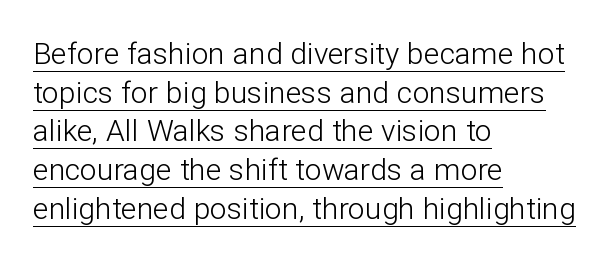
Students, observe: this is what conventionally led text looks like. Think of a printed novel: that variable character pitch is what you see here. Does the lettering tilt? It doesn't — this is upright. Default kerning and tracking; the words read as compact shapes.
